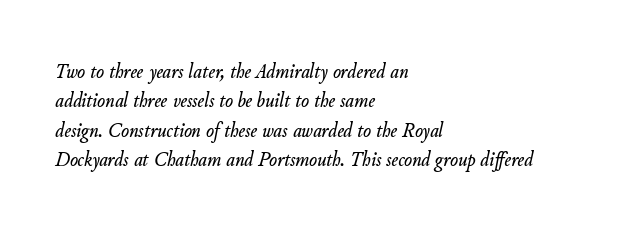
Q: Is the text italic (slanted)? A: Yes, it leans right by about 11 degrees.
Q: Is the text underlined? A: No.
Q: How is the paragraph aligned? A: Left-aligned.
Q: Is the spacing between letters normal or unusually wide? A: Normal.
Q: Is the spacing between lines tight, normal or loose? A: Normal.
